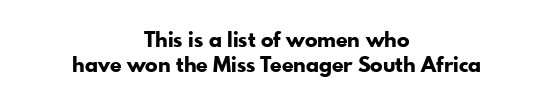
Glance below the letters and you will spot only blank space. This sample is center-justified, so both line endings float freely. The horizontal fit of the characters is conventional and even. Ascenders rise straight up at ninety degrees. Emphasis by weight is at full strength: bold.
